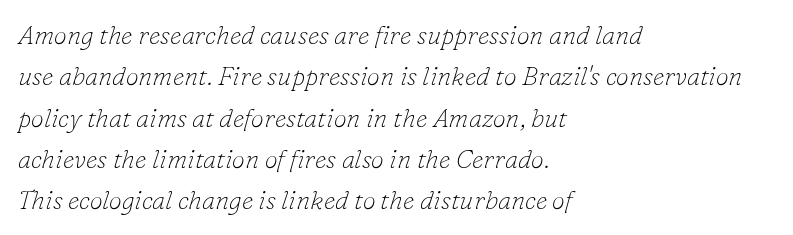
Is the type heavy? It reads as light-to-regular instead. The words here are not underlined. Words appear dense and cohesive because spacing is normal. The passage is arranged the way most books set body copy — flush left.
